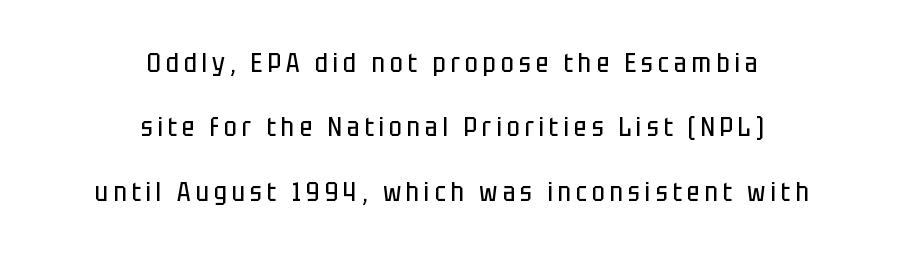
{"italic": "no", "bold": "no", "underline": "no", "align": "center", "line_spacing": "loose", "line_spacing_ratio": 2.38, "glyph_px": 27}
